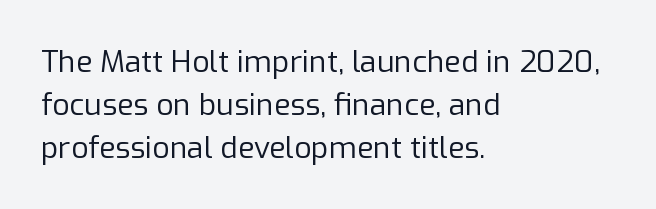
Classification — sans serif. Words appear dense and cohesive because spacing is normal. The cut favours lightness, reaching ordinary text weight at its darkest. Honestly, there is no underline to notice here at all. The space between consecutive lines is moderate.
